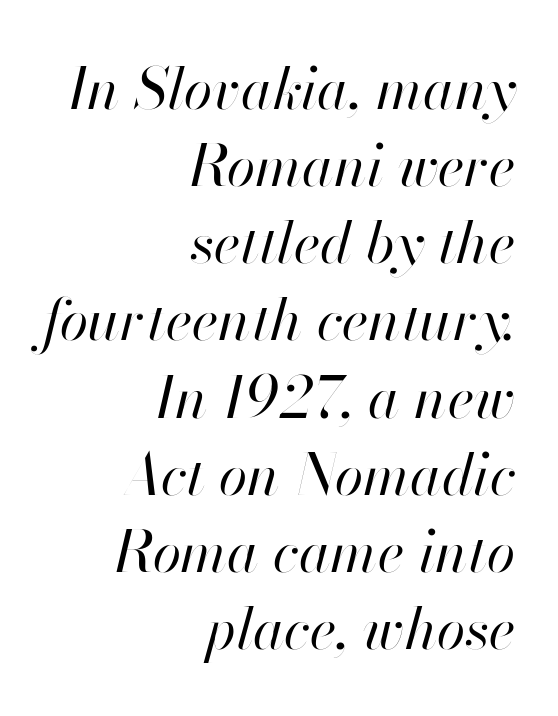
{"italic": "yes", "lean": "right", "slant_degrees": 13, "bold": "no", "weight": "regular", "width": "normal", "stroke_contrast": "high", "x_height": "small", "monospaced": "no", "underline": "no", "align": "right", "line_spacing": "normal", "line_spacing_ratio": 1.33, "letter_spacing": "normal", "letter_spacing_em": 0.0, "glyph_px": 58}
